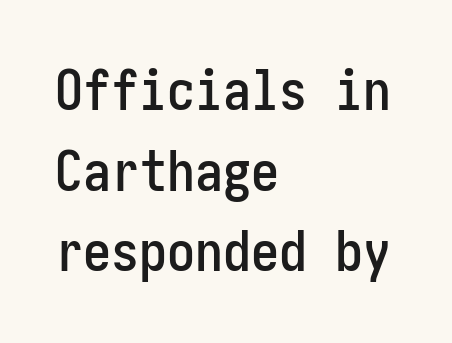
Q: Is the text italic (slanted)? A: No, it is upright.
Q: Is the typeface a serif or a sans-serif typeface? A: Sans-serif.
Q: Is the text underlined? A: No.
Q: How is the paragraph aligned? A: Left-aligned.
Q: Is the spacing between letters normal or unusually wide? A: Normal.
Q: Is the spacing between lines tight, normal or loose? A: Normal.
Q: Width (condensed, normal, or wide)? A: Condensed.
Q: Stroke contrast? A: Low.
Q: x-height? A: Medium.
